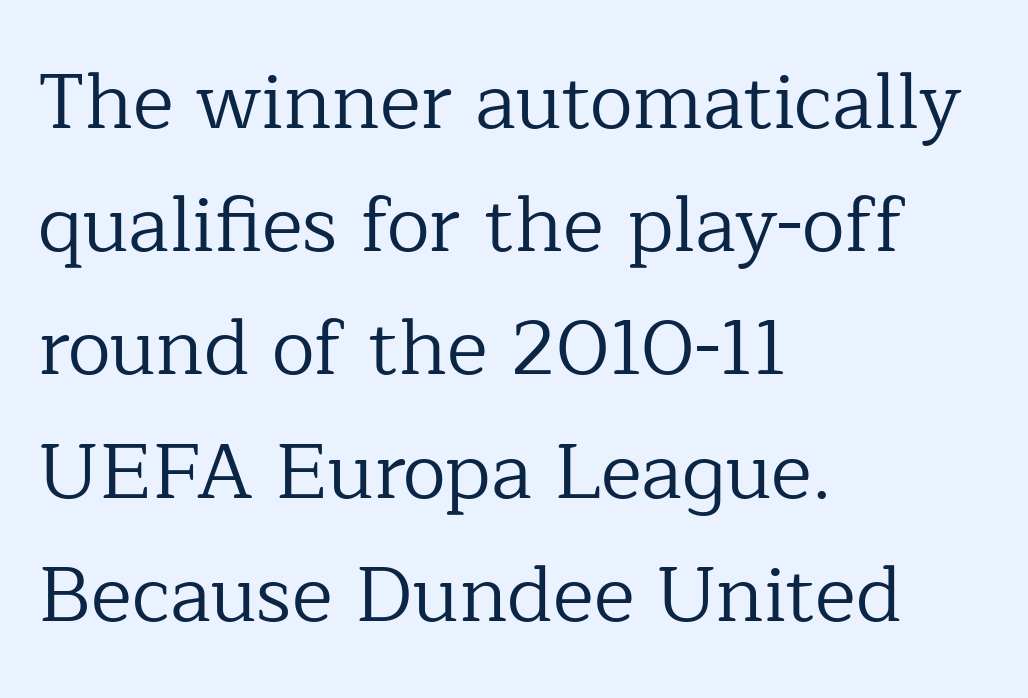
{"serif": "yes", "italic": "no", "bold": "no", "weight": "regular", "width": "normal", "stroke_contrast": "low", "x_height": "medium", "monospaced": "no", "underline": "no", "align": "left", "line_spacing": "normal", "line_spacing_ratio": 1.58, "letter_spacing": "normal", "letter_spacing_em": 0.0, "glyph_px": 78}
